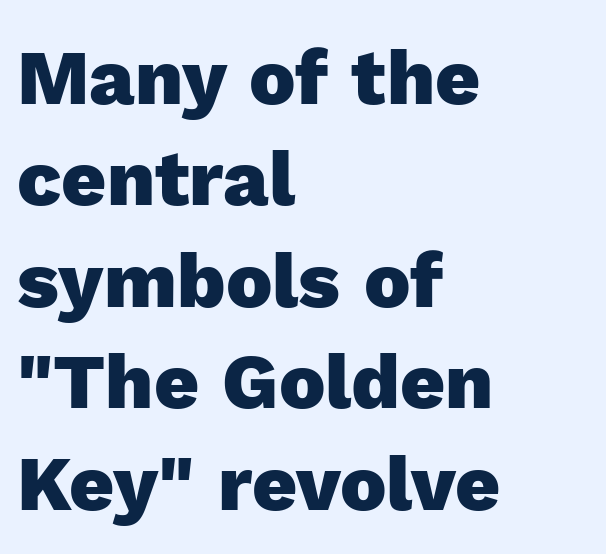
The image shows 78 px heavy sans-serif type, upright; set left-aligned, normal line spacing (1.3x), normal letter spacing, not underlined; a medium x-height.
